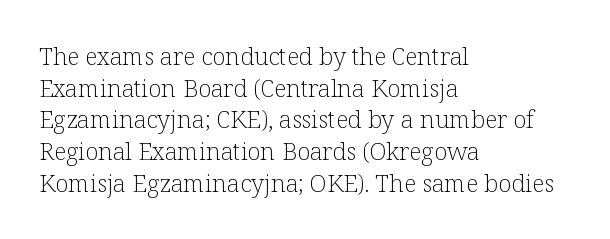
{"italic": "no", "bold": "no", "underline": "no", "align": "left", "line_spacing": "normal", "line_spacing_ratio": 1.32, "letter_spacing": "normal", "letter_spacing_em": 0.0, "glyph_px": 24}
